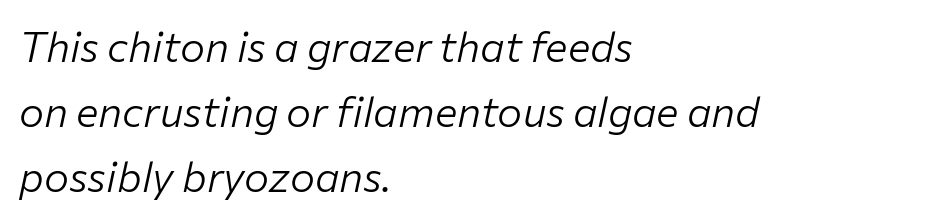
{"italic": "yes", "lean": "right", "slant_degrees": 12, "bold": "no", "weight": "light", "width": "normal", "stroke_contrast": "low", "x_height": "medium", "monospaced": "no", "underline": "no", "align": "left", "line_spacing": "normal", "line_spacing_ratio": 1.55, "letter_spacing": "normal", "letter_spacing_em": 0.0, "glyph_px": 42}
